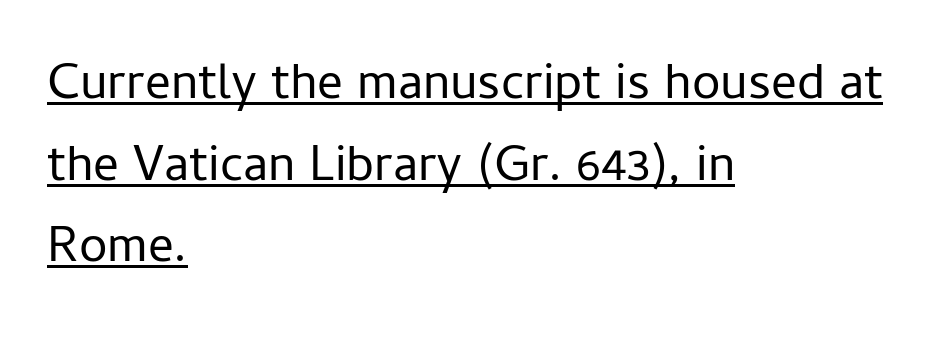
{"serif": "no", "italic": "no", "bold": "no", "weight": "regular", "width": "normal", "stroke_contrast": "low", "x_height": "medium", "monospaced": "no", "underline": "yes", "align": "left", "line_spacing": "normal", "line_spacing_ratio": 1.6, "letter_spacing": "normal", "letter_spacing_em": 0.0, "glyph_px": 51}
